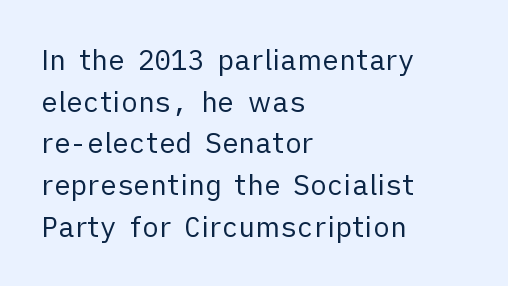
Clear beneath every line of the passage. The rows are spaced the way most documents space them. The tracking reads as untouched default to a designer's eye. The characters are drawn with everyday or finer stroke widths.
